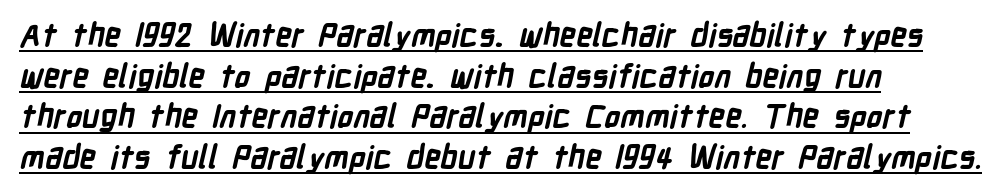
{"serif": "no", "bold": "yes", "weight": "bold", "width": "condensed", "stroke_contrast": "low", "x_height": "medium", "monospaced": "no", "underline": "yes", "align": "left", "line_spacing": "normal", "line_spacing_ratio": 1.27, "letter_spacing": "normal", "letter_spacing_em": 0.0, "glyph_px": 32}
